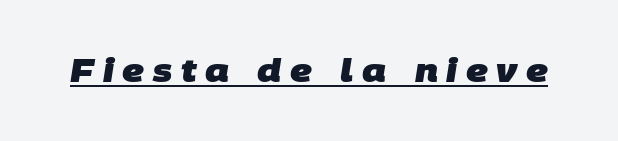
The image shows 32 px heavy sans-serif type; set unusually wide letter spacing (+0.27 em), underlined; low stroke contrast and a large x-height.
